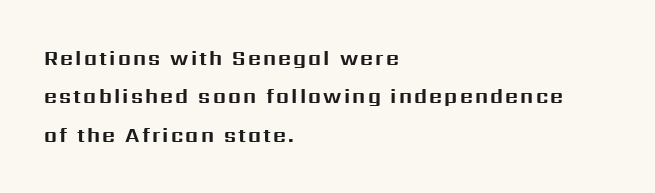
{"italic": "no", "bold": "yes", "underline": "no", "align": "left", "line_spacing": "loose", "line_spacing_ratio": 1.92, "glyph_px": 20}
